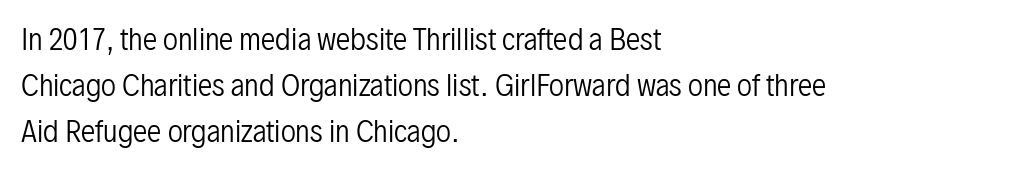
Here the glyphs are tracked normally, forming tight word shapes. The passage shown is typed in a proportional face where columns would drift. A roman cut, with each character standing at attention. Stroke terminals: plain, sans-serif. Layout note: lines flush left. Plain, unruled lines of type.
